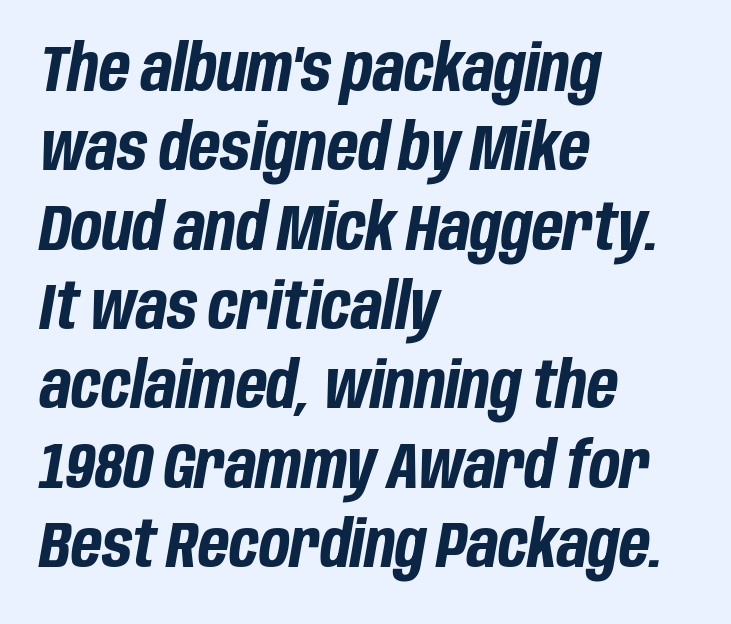
The image shows 64 px bold, condensed type, italic (leaning right); set left-aligned, line spacing 1.24x, normal letter spacing, not underlined; low stroke contrast and a large x-height.
